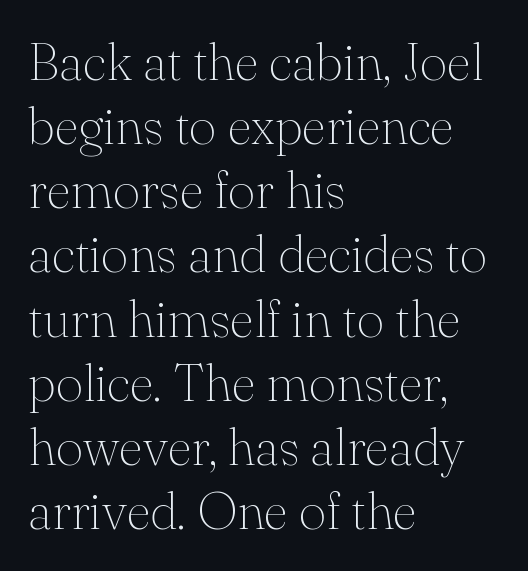
The image shows 53 px thin serif type, upright; set left-aligned, line spacing 1.21x, normal letter spacing, not underlined; medium stroke contrast and a small x-height.
